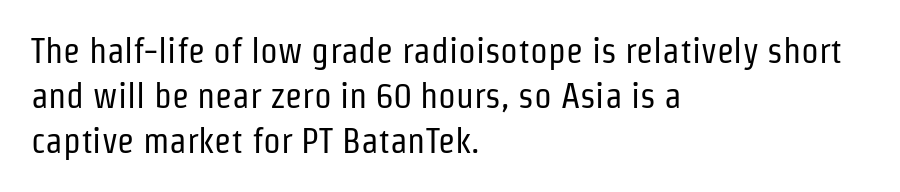
{"serif": "no", "italic": "no", "bold": "no", "weight": "regular", "width": "condensed", "stroke_contrast": "low", "x_height": "medium", "monospaced": "no", "underline": "no", "align": "left", "line_spacing": "normal", "line_spacing_ratio": 1.29, "letter_spacing": "normal", "letter_spacing_em": 0.0, "glyph_px": 35}
